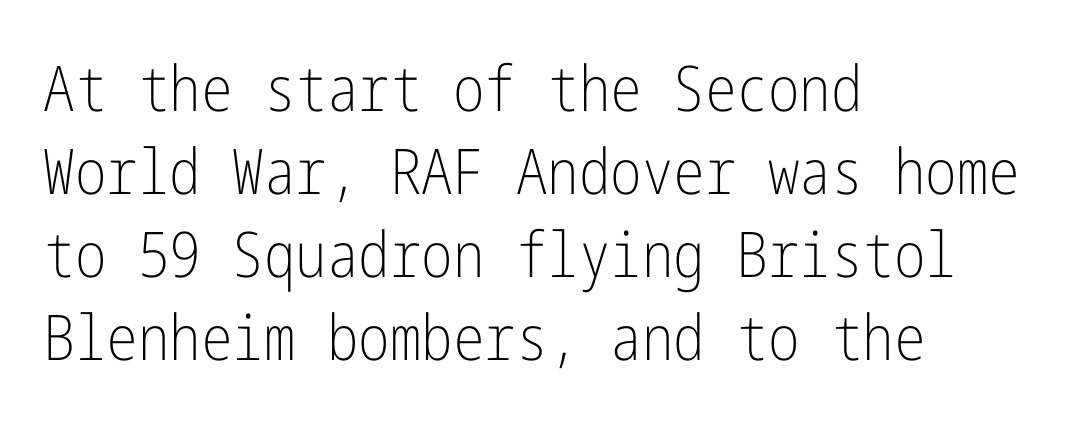
Weight: regular or lighter. Clear beneath every line of the passage. Regarding serifs, this sample does without them. This rendering leaves character spacing at its baseline value. What's the leading like? Ordinary, nothing unusual. Does the lettering tilt? It doesn't — this is upright.
